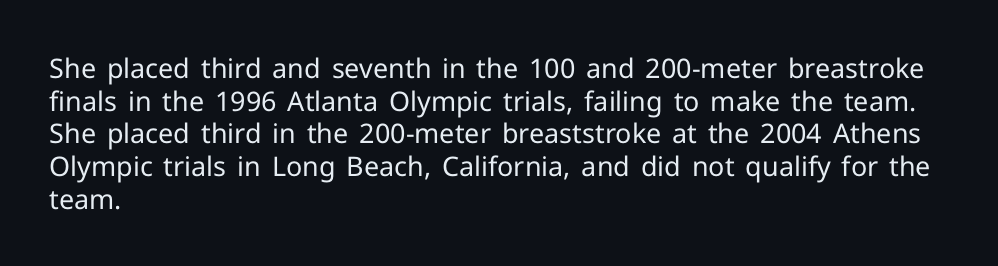
The image shows 27 px text type, upright; set left-aligned, line spacing 1.21x, normal letter spacing, not underlined.
